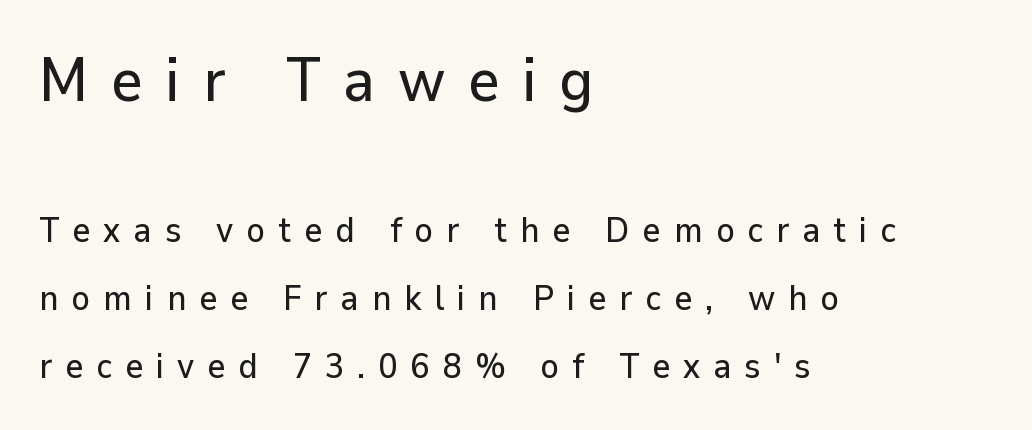
This rendering uses left alignment, leaving the right contour irregular. The face used here is rendered with a markedly widened letterfit. The rendering uses a large line-height, opening up the rows. Descenders are the only things crossing below the line. Characters remain perfectly vertical along every line. The letters advance in unequal steps, a hallmark of proportional type.
